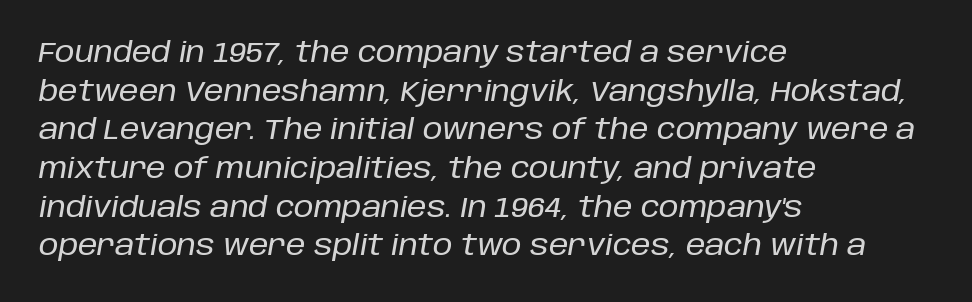
{"italic": "yes", "lean": "right", "slant_degrees": 10, "width": "normal", "stroke_contrast": "low", "x_height": "large", "monospaced": "no", "underline": "no", "align": "left", "line_spacing": "normal", "line_spacing_ratio": 1.38, "letter_spacing": "normal", "letter_spacing_em": 0.0, "glyph_px": 28}
